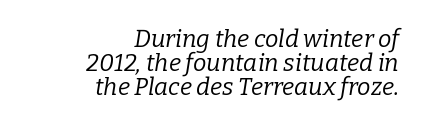
If you measured baseline to baseline, you'd find a short distance. Check under the words: just untouched page. Between one letter and the next there's only the usual sliver of space. Yep, that's italic — everything's leaning. The face looks like a standard text weight, possibly lighter.
